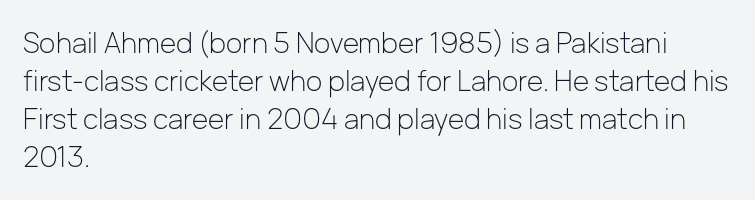
Q: Is the text bold? A: No.
Q: Is the text italic (slanted)? A: No, it is upright.
Q: Is the typeface a serif or a sans-serif typeface? A: Sans-serif.
Q: Is the text underlined? A: No.
Q: How is the paragraph aligned? A: Left-aligned.
Q: Is the spacing between letters normal or unusually wide? A: Normal.
Q: Is the spacing between lines tight, normal or loose? A: Normal.
Q: Width (condensed, normal, or wide)? A: Normal.
Q: Stroke contrast? A: Low.
Q: x-height? A: Medium.
Q: Monospaced? A: No.
